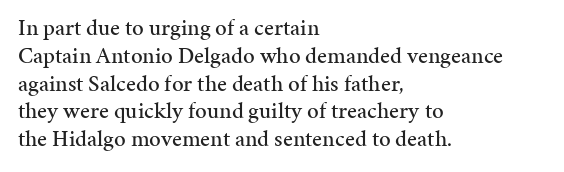
Here the glyphs are tracked normally, forming tight word shapes. The specimen omits any rule beneath the text block's lines. Vertical strokes here are truly vertical. The lines in this sample share a left origin and differ only in where they stop.
